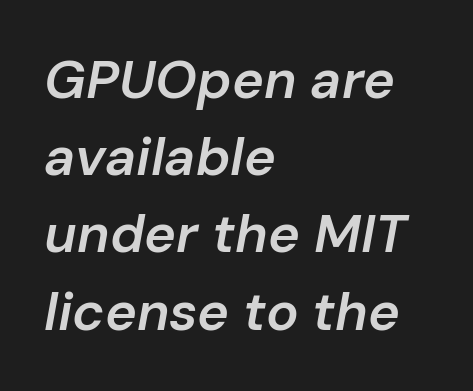
Q: Is the text bold? A: Semi-bold.
Q: Is the text italic (slanted)? A: Yes, it leans right by about 10 degrees.
Q: Is the text underlined? A: No.
Q: How is the paragraph aligned? A: Left-aligned.
Q: Is the spacing between letters normal or unusually wide? A: Normal.
Q: Is the spacing between lines tight, normal or loose? A: Normal.
Q: Width (condensed, normal, or wide)? A: Normal.
Q: Stroke contrast? A: Low.
Q: x-height? A: Medium.
Q: Monospaced? A: No.
